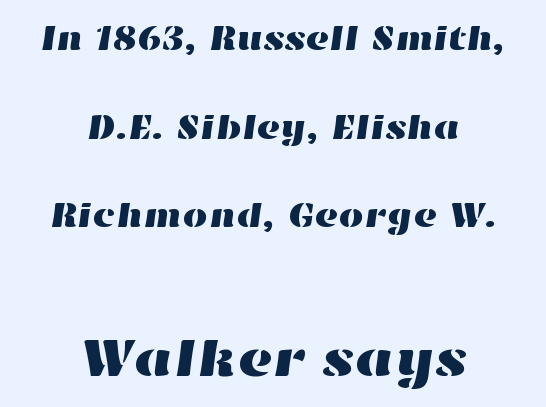
Q: Is the text underlined? A: No.
Q: How is the paragraph aligned? A: Centered.
Q: Is the spacing between letters normal or unusually wide? A: Normal.
Q: Is the spacing between lines tight, normal or loose? A: Loose.
Q: Which block of text is set in a larger size, the first (top) or the second (bottom)? A: The second (bottom) one.
Q: Width (condensed, normal, or wide)? A: Wide.
Q: Stroke contrast? A: High.
Q: x-height? A: Medium.
Q: Monospaced? A: No.
